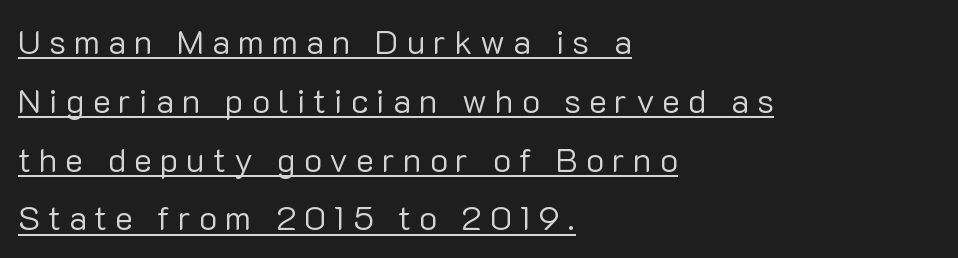
Serifs: no, the terminals of the letterforms are clean. A typesetter would call this heavily tracked-out type. Does the copy run flush right? No — it runs flush left. Glance below the letters and you will spot a drawn line.
